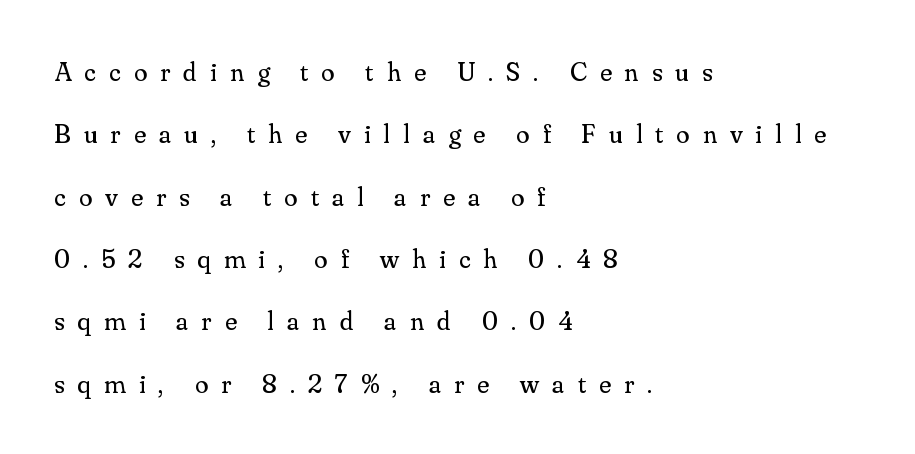
Interline gaps are noticeably wide in this sample. The compositor pushed each line to the left boundary. No italicization has been applied; the sample stays upright. The area under the type is left untouched.
